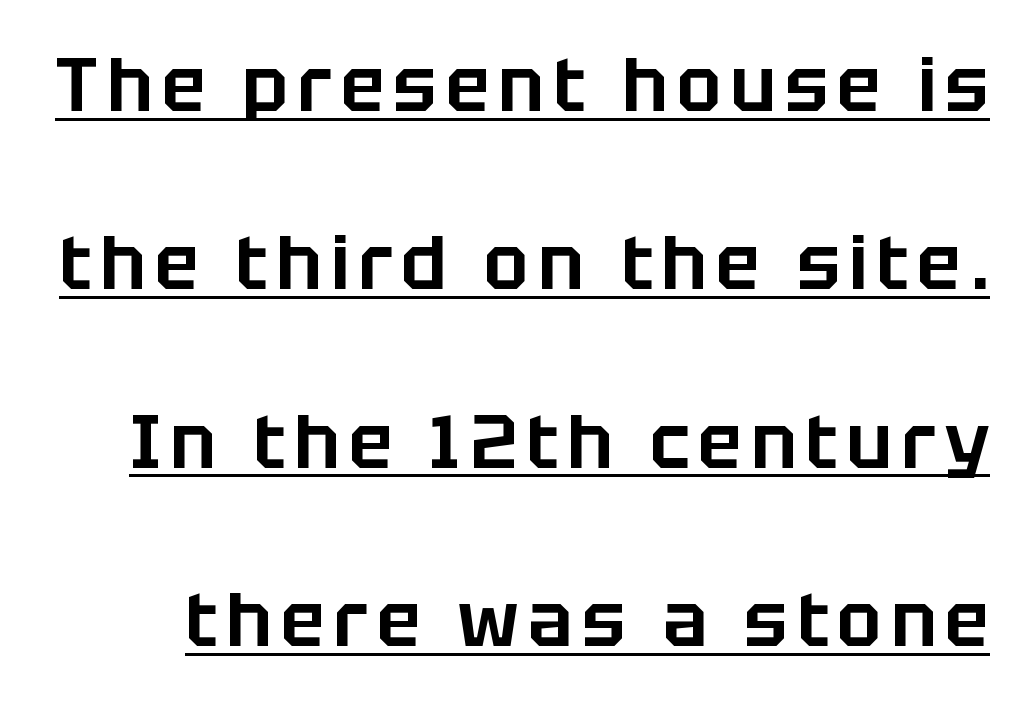
{"serif": "no", "italic": "no", "width": "normal", "stroke_contrast": "low", "x_height": "large", "monospaced": "no", "underline": "yes", "line_spacing": "loose", "line_spacing_ratio": 2.41, "glyph_px": 74}
